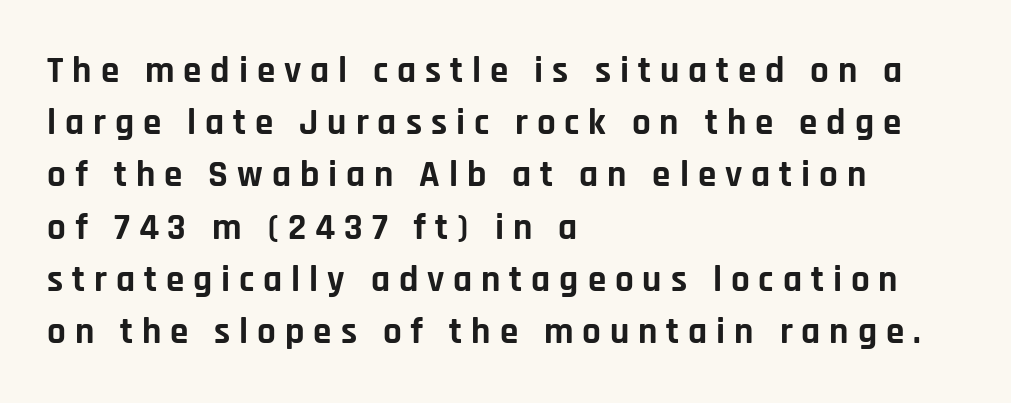
{"serif": "no", "italic": "no", "bold": "yes", "weight": "bold", "width": "normal", "stroke_contrast": "low", "x_height": "large", "monospaced": "no", "underline": "no", "align": "left", "line_spacing": "normal", "line_spacing_ratio": 1.41, "letter_spacing": "wide", "letter_spacing_em": 0.24, "glyph_px": 37}
